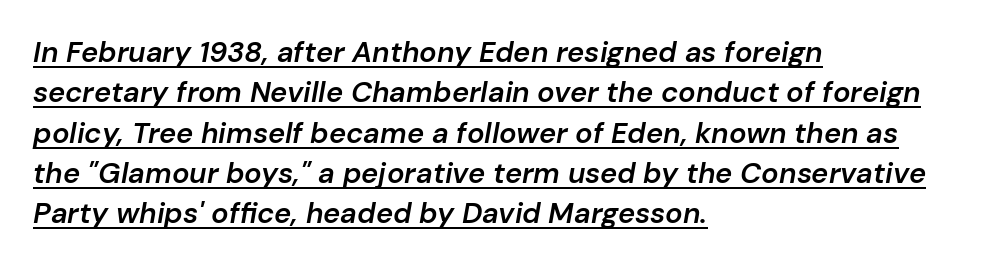
Q: Is the text bold? A: Semi-bold.
Q: Is the text italic (slanted)? A: Yes, it leans right by about 10 degrees.
Q: Is the text underlined? A: Yes.
Q: How is the paragraph aligned? A: Left-aligned.
Q: Is the spacing between letters normal or unusually wide? A: Normal.
Q: Is the spacing between lines tight, normal or loose? A: Normal.
Q: Width (condensed, normal, or wide)? A: Normal.
Q: Stroke contrast? A: Low.
Q: x-height? A: Medium.
Q: Monospaced? A: No.
